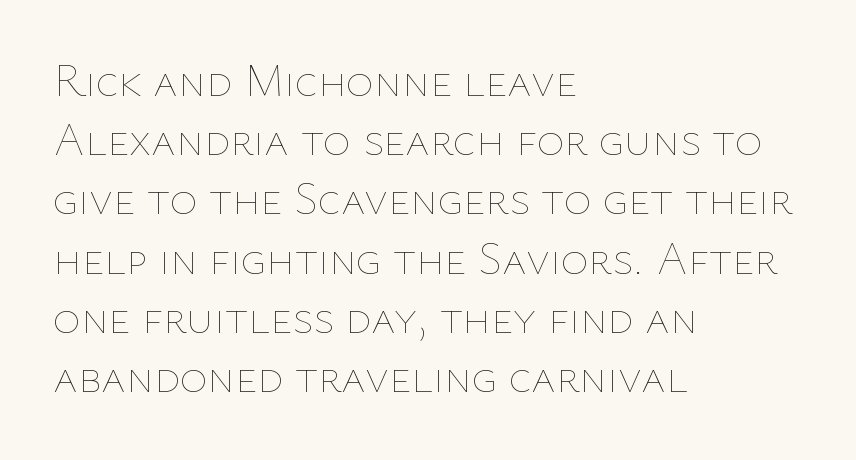
Varying glyph widths throughout — classic text-font behaviour. Ordinary non-slanted type is in use. What's the leading like? Ordinary, nothing unusual. Leftover space on each line is placed entirely after the last word. Check under the words: just untouched page. Nothing unusual about the tracking: characters are spaced as the font intends.
